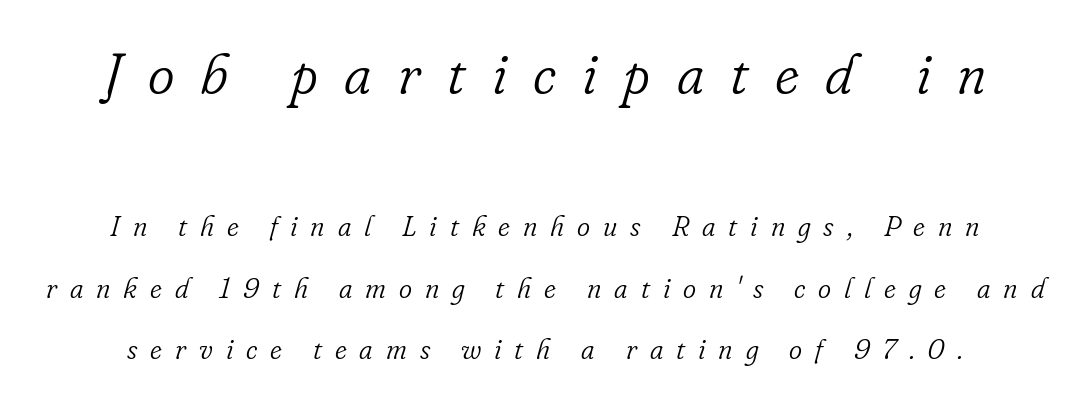
{"serif": "yes", "italic": "yes", "lean": "right", "slant_degrees": 16, "bold": "no", "weight": "light", "width": "normal", "stroke_contrast": "low", "x_height": "small", "monospaced": "no", "underline": "no", "line_spacing": "loose", "line_spacing_ratio": 2.19, "letter_spacing": "wide", "letter_spacing_em": 0.46, "larger_block": "first", "size_ratio": 2.04, "glyph_px": 57}
